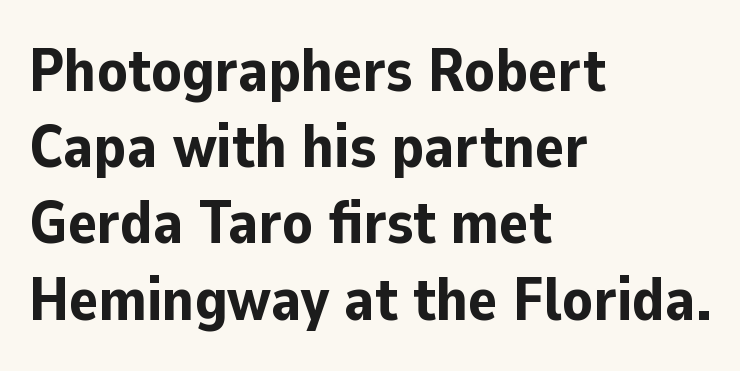
The image shows 61 px bold sans-serif type, upright; set left-aligned, normal line spacing (1.25x), normal letter spacing, not underlined; low stroke contrast and a medium x-height.
